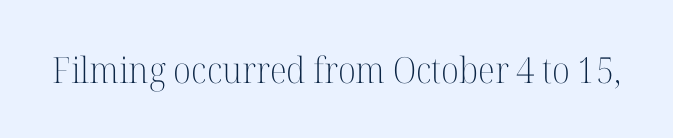
The image shows 36 px light serif type, upright; set normal letter spacing, not underlined; high stroke contrast and a medium x-height.
